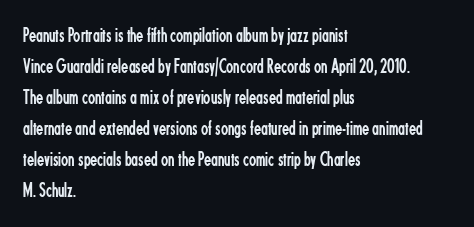
Q: Is the text bold? A: No.
Q: Is the text italic (slanted)? A: No, it is upright.
Q: Is the text underlined? A: No.
Q: How is the paragraph aligned? A: Left-aligned.
Q: Is the spacing between letters normal or unusually wide? A: Normal.
Q: Is the spacing between lines tight, normal or loose? A: Normal.
